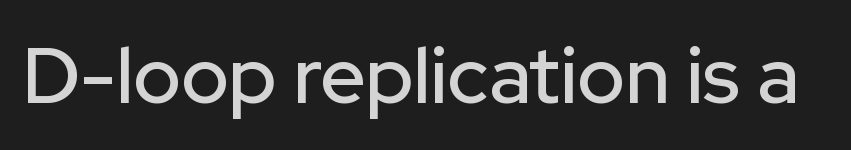
The image shows 79 px sans-serif type, upright; set normal letter spacing, not underlined; low stroke contrast and a medium x-height.
